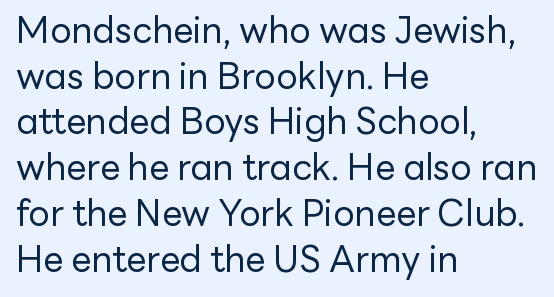
{"serif": "no", "italic": "no", "bold": "no", "weight": "regular", "width": "normal", "stroke_contrast": "low", "x_height": "medium", "monospaced": "no", "underline": "no", "align": "left", "line_spacing": "normal", "line_spacing_ratio": 1.27, "letter_spacing": "normal", "letter_spacing_em": 0.0, "glyph_px": 36}
